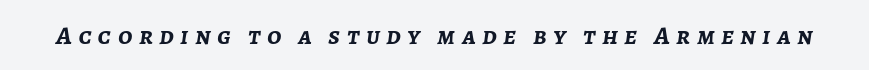
{"italic": "yes", "lean": "right", "slant_degrees": 7, "bold": "yes", "underline": "no", "letter_spacing": "wide", "letter_spacing_em": 0.25, "glyph_px": 26}
